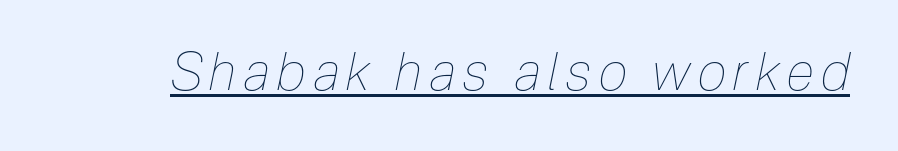
{"italic": "yes", "lean": "right", "slant_degrees": 12, "bold": "no", "weight": "thin", "width": "condensed", "stroke_contrast": "low", "x_height": "medium", "monospaced": "no", "underline": "yes", "glyph_px": 52}
